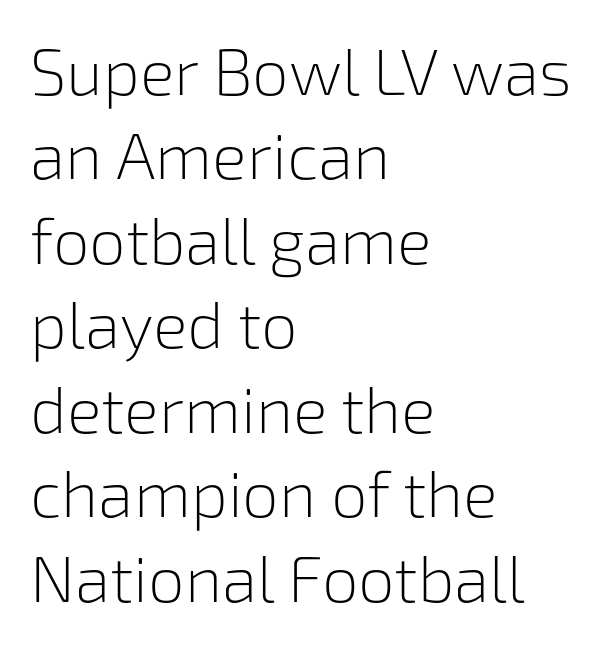
{"serif": "no", "italic": "no", "bold": "no", "weight": "light", "width": "normal", "stroke_contrast": "low", "x_height": "medium", "monospaced": "no", "underline": "no", "align": "left", "line_spacing": "normal", "line_spacing_ratio": 1.3, "letter_spacing": "normal", "letter_spacing_em": 0.0, "glyph_px": 65}
